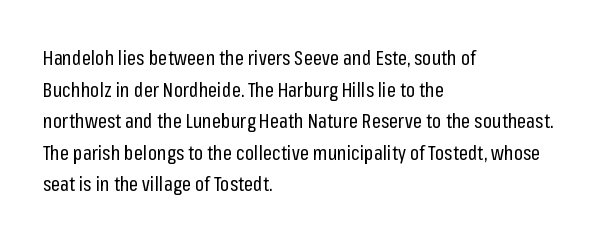
Q: Is the text bold? A: No.
Q: Is the text italic (slanted)? A: No, it is upright.
Q: Is the text underlined? A: No.
Q: How is the paragraph aligned? A: Left-aligned.
Q: Is the spacing between letters normal or unusually wide? A: Normal.
Q: Is the spacing between lines tight, normal or loose? A: Normal.
